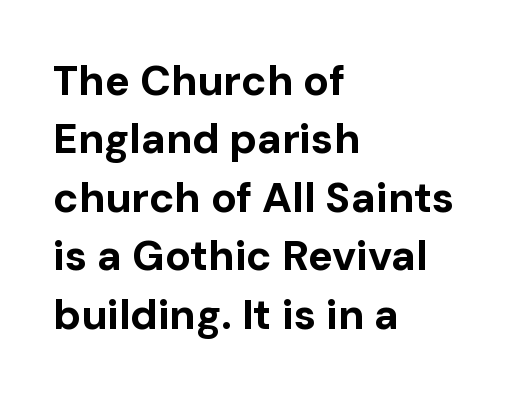
{"serif": "no", "italic": "no", "bold": "yes", "weight": "bold", "width": "normal", "stroke_contrast": "low", "x_height": "medium", "monospaced": "no", "underline": "no", "align": "left", "line_spacing": "normal", "line_spacing_ratio": 1.39, "letter_spacing": "normal", "letter_spacing_em": 0.0, "glyph_px": 42}
